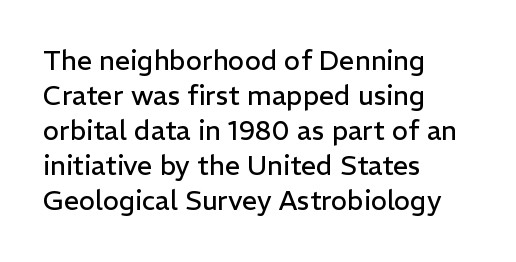
Style check: upright. Plain, unruled lines of type. The paragraph has a hard left edge and a soft right edge. This rendering leaves character spacing at its baseline value. A typesetter would call this leading conventional body-copy spacing. These glyphs show unthickened strokes, regular width or finer.
